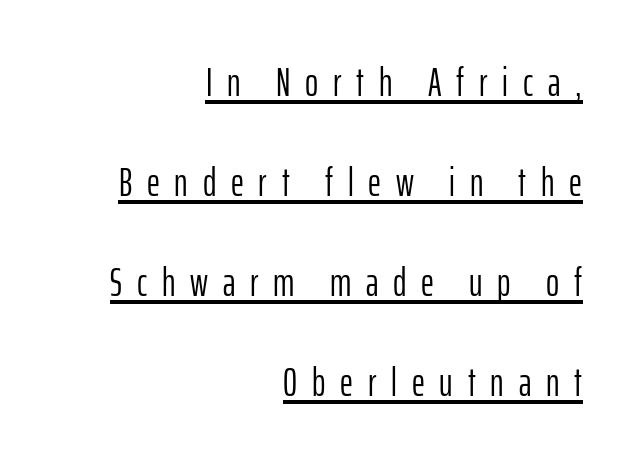
{"serif": "no", "italic": "no", "bold": "no", "weight": "light", "width": "condensed", "stroke_contrast": "low", "x_height": "medium", "monospaced": "no", "underline": "yes", "align": "right", "line_spacing": "loose", "line_spacing_ratio": 2.5, "letter_spacing": "wide", "letter_spacing_em": 0.37, "glyph_px": 40}
